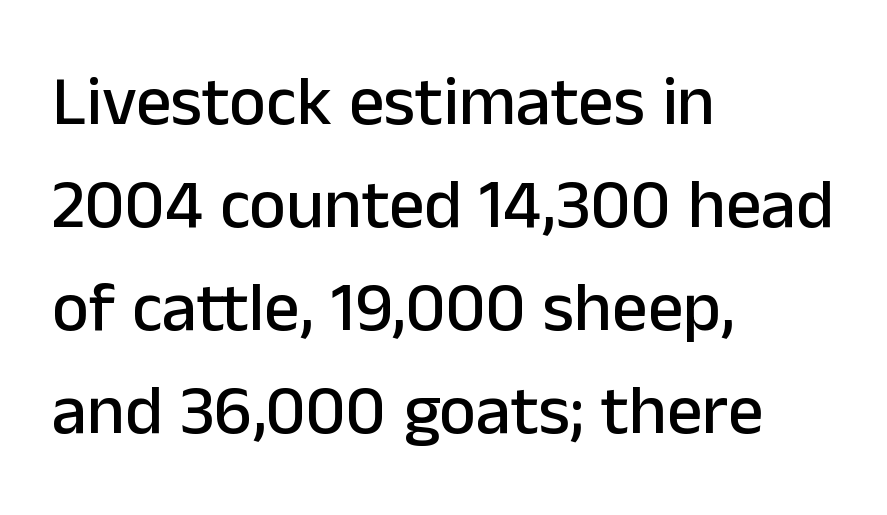
{"serif": "no", "italic": "no", "width": "normal", "stroke_contrast": "low", "x_height": "medium", "monospaced": "no", "underline": "no", "align": "left", "line_spacing": "normal", "line_spacing_ratio": 1.47, "letter_spacing": "normal", "letter_spacing_em": 0.0, "glyph_px": 70}
